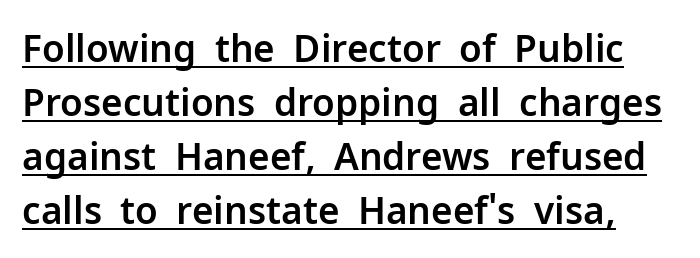
Q: Is the text italic (slanted)? A: No, it is upright.
Q: Is the typeface a serif or a sans-serif typeface? A: Sans-serif.
Q: Is the text underlined? A: Yes.
Q: Is the spacing between letters normal or unusually wide? A: Normal.
Q: Is the spacing between lines tight, normal or loose? A: Normal.
Q: Width (condensed, normal, or wide)? A: Normal.
Q: Stroke contrast? A: Low.
Q: x-height? A: Medium.
Q: Monospaced? A: No.
